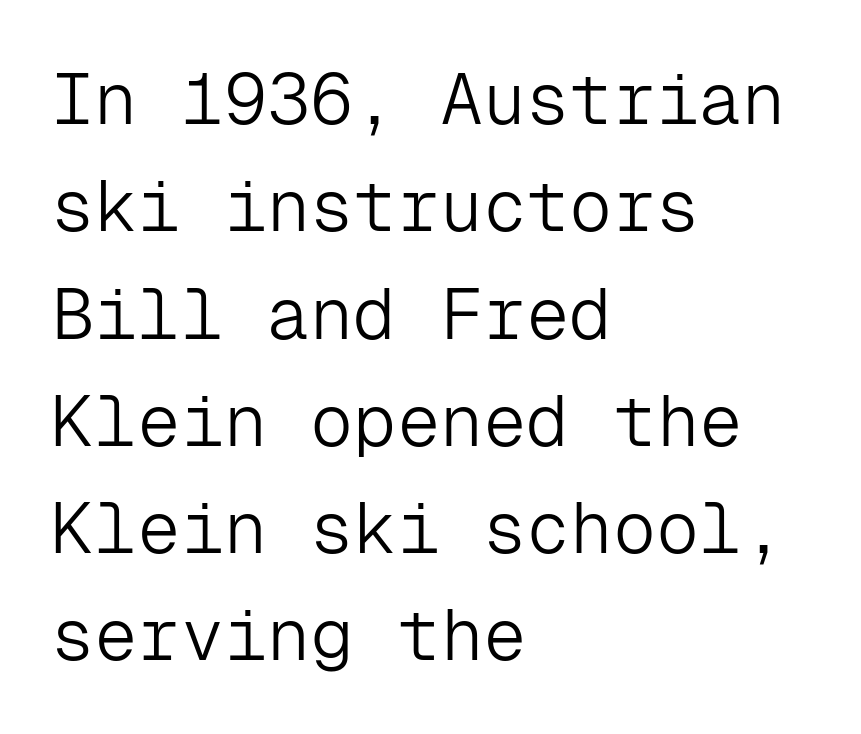
Unmarked baselines from the first word to the last. Fixed-width glyphs throughout — classic coding-font behaviour. The face used here is a sans, in the tradition of grotesques and geometrics. Is the block centered? No — it sits flush against the left margin. No extra ink here — the face is not bold.
